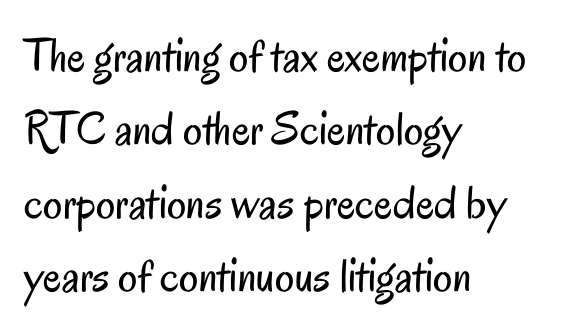
{"serif": "no", "italic": "no", "bold": "no", "weight": "regular", "width": "condensed", "stroke_contrast": "low", "x_height": "small", "monospaced": "no", "underline": "no", "align": "left", "line_spacing": "normal", "line_spacing_ratio": 1.53, "letter_spacing": "normal", "letter_spacing_em": 0.0, "glyph_px": 48}
